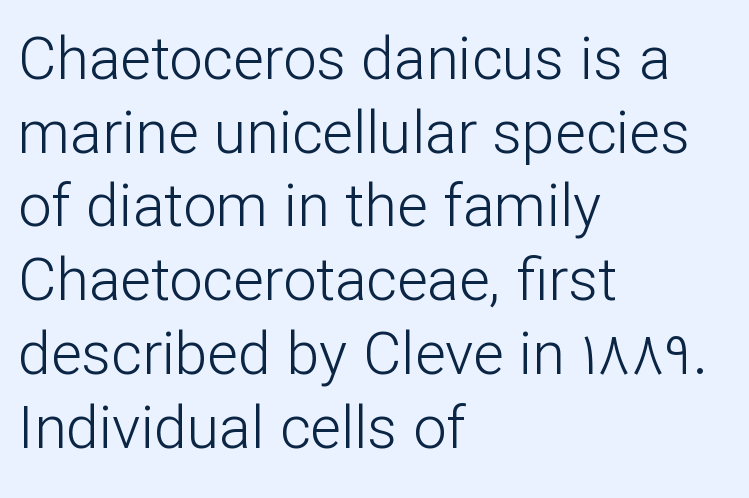
Nope, not italic — everything's standing straight. The tracking reads as untouched default to a designer's eye. A typesetter would call this leading conventional body-copy spacing. Are there feet on the stems? There aren't — it's a sans. The face used here is proportionally spaced, like ordinary book or web type. Heaviness? Minimal to ordinary, like unemphasized prose.
